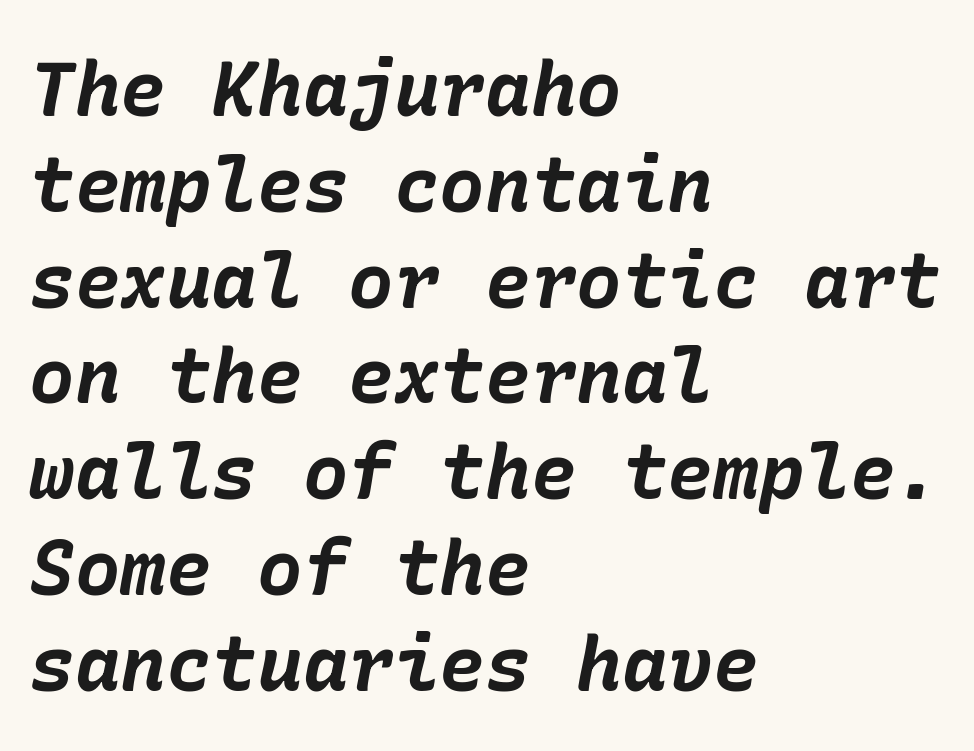
The image shows 76 px bold type, italic (leaning right); set left-aligned, normal line spacing (1.26x), normal letter spacing, not underlined; low stroke contrast and a medium x-height.
